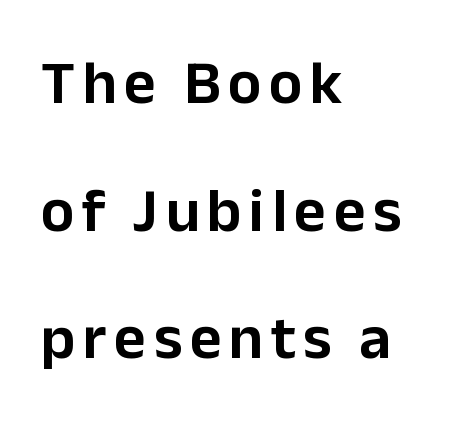
Does the copy run flush right? No — it runs flush left. The rendering shows plain stroke endings on the letterforms — a sans-serif design. Anything drawn beneath the words? Only blank space. The vertical gap from one line to the next is large.
